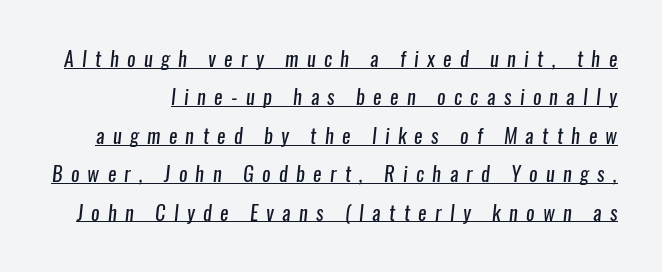
{"bold": "no", "underline": "yes", "line_spacing": "loose", "line_spacing_ratio": 1.92, "letter_spacing": "wide", "letter_spacing_em": 0.42, "glyph_px": 20}
